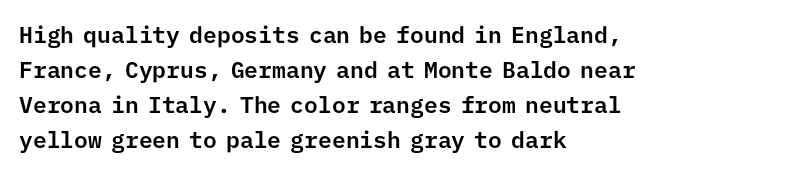
The image shows 23 px text type, upright; set left-aligned, normal line spacing (1.52x), normal letter spacing, not underlined.
